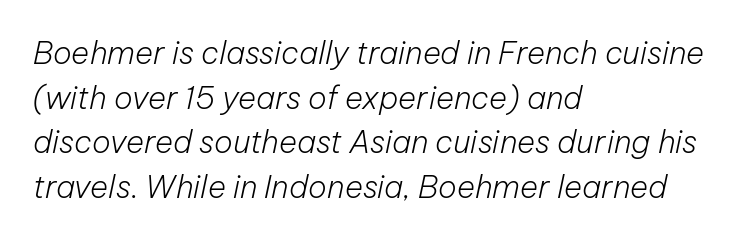
{"italic": "yes", "lean": "right", "slant_degrees": 12, "bold": "no", "weight": "light", "width": "normal", "stroke_contrast": "low", "x_height": "medium", "monospaced": "no", "underline": "no", "align": "left", "line_spacing": "normal", "line_spacing_ratio": 1.44, "letter_spacing": "normal", "letter_spacing_em": 0.0, "glyph_px": 31}
